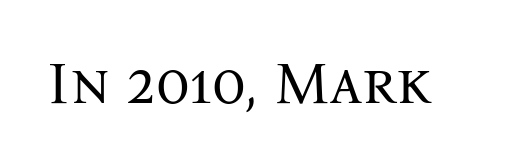
The image shows 60 px regular-weight serif type, upright; set normal letter spacing, not underlined; medium stroke contrast and a medium x-height.
